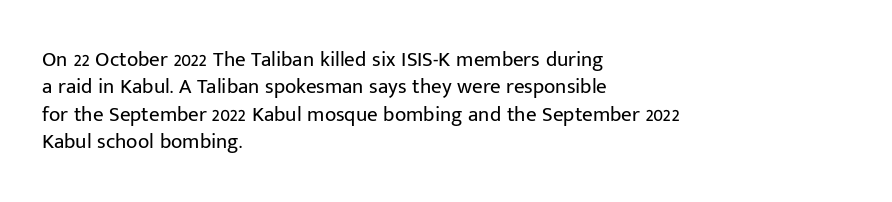
Q: Is the text bold? A: No.
Q: Is the text italic (slanted)? A: No, it is upright.
Q: Is the text underlined? A: No.
Q: How is the paragraph aligned? A: Left-aligned.
Q: Is the spacing between letters normal or unusually wide? A: Normal.
Q: Is the spacing between lines tight, normal or loose? A: Normal.
